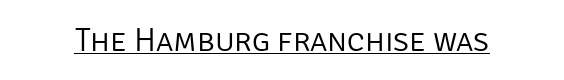
The image shows 33 px light sans-serif type, upright; set normal letter spacing, underlined; low stroke contrast and a large x-height.
